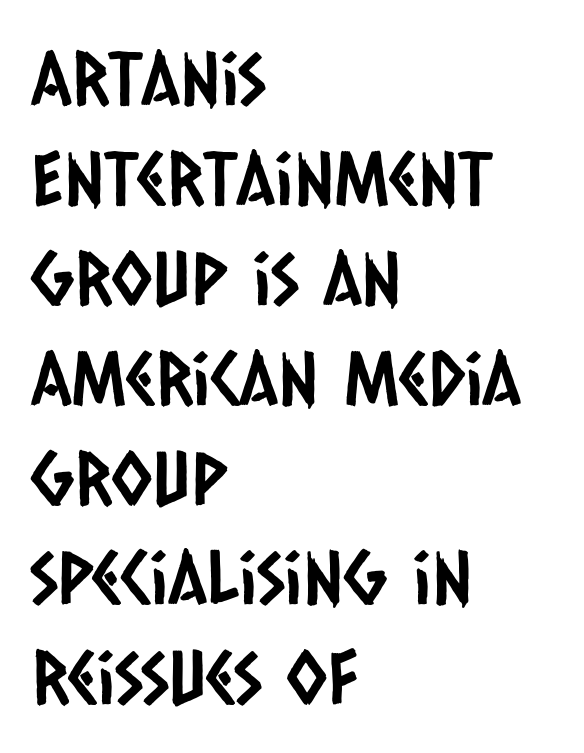
{"serif": "no", "width": "condensed", "stroke_contrast": "low", "x_height": "large", "monospaced": "no", "underline": "no", "align": "left", "line_spacing": "normal", "line_spacing_ratio": 1.35, "letter_spacing": "normal", "letter_spacing_em": 0.0, "glyph_px": 74}
